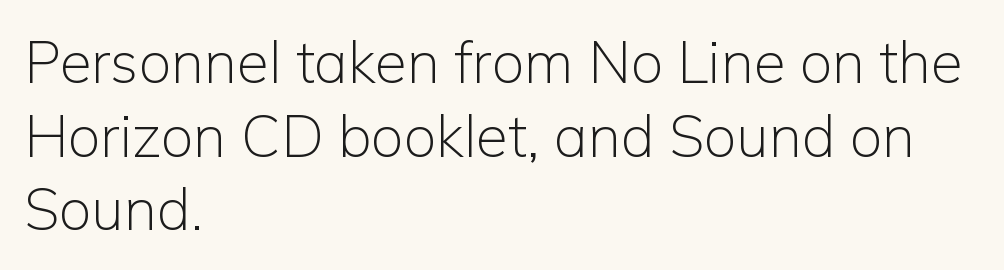
Q: Is the text bold? A: No.
Q: Is the text italic (slanted)? A: No, it is upright.
Q: Is the typeface a serif or a sans-serif typeface? A: Sans-serif.
Q: Is the text underlined? A: No.
Q: How is the paragraph aligned? A: Left-aligned.
Q: Is the spacing between letters normal or unusually wide? A: Normal.
Q: Is the spacing between lines tight, normal or loose? A: Normal.
Q: Width (condensed, normal, or wide)? A: Normal.
Q: Stroke contrast? A: Low.
Q: x-height? A: Medium.
Q: Monospaced? A: No.
